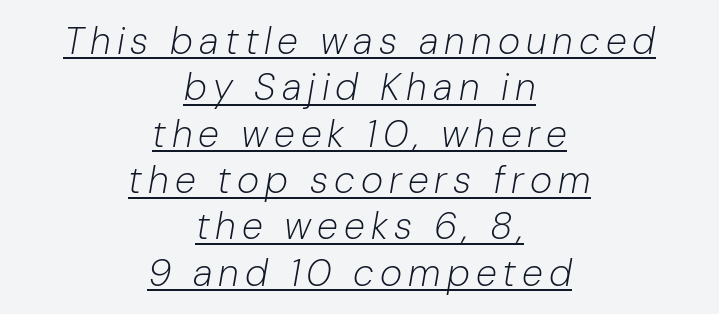
Q: Is the text bold? A: No.
Q: Is the text italic (slanted)? A: Yes, it leans right by about 10 degrees.
Q: Is the text underlined? A: Yes.
Q: How is the paragraph aligned? A: Centered.
Q: Width (condensed, normal, or wide)? A: Normal.
Q: Stroke contrast? A: Low.
Q: x-height? A: Medium.
Q: Monospaced? A: No.
